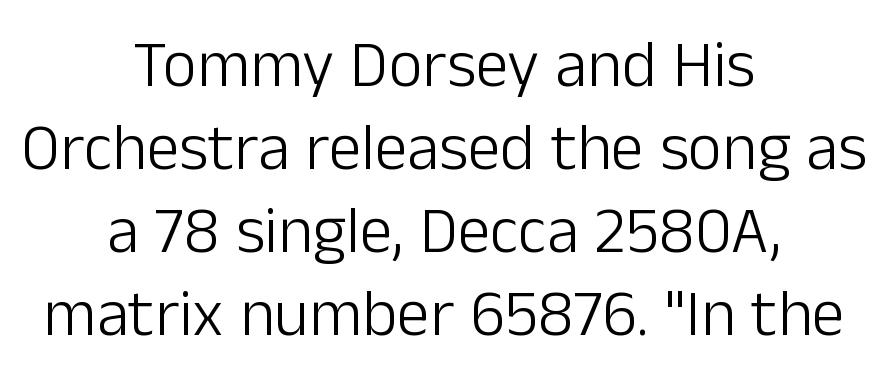
The image shows 66 px light sans-serif type, upright; set centered, normal line spacing (1.26x), normal letter spacing, not underlined; low stroke contrast and a medium x-height.
